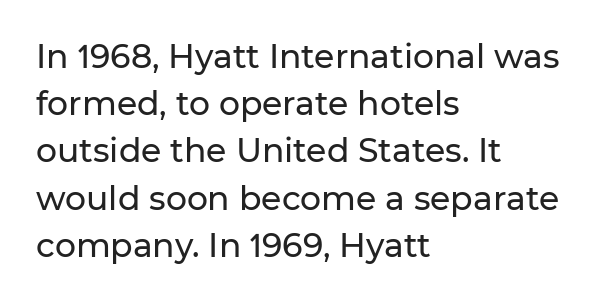
{"serif": "no", "italic": "no", "width": "normal", "stroke_contrast": "low", "x_height": "medium", "monospaced": "no", "underline": "no", "align": "left", "line_spacing": "normal", "line_spacing_ratio": 1.43, "letter_spacing": "normal", "letter_spacing_em": 0.0, "glyph_px": 33}
